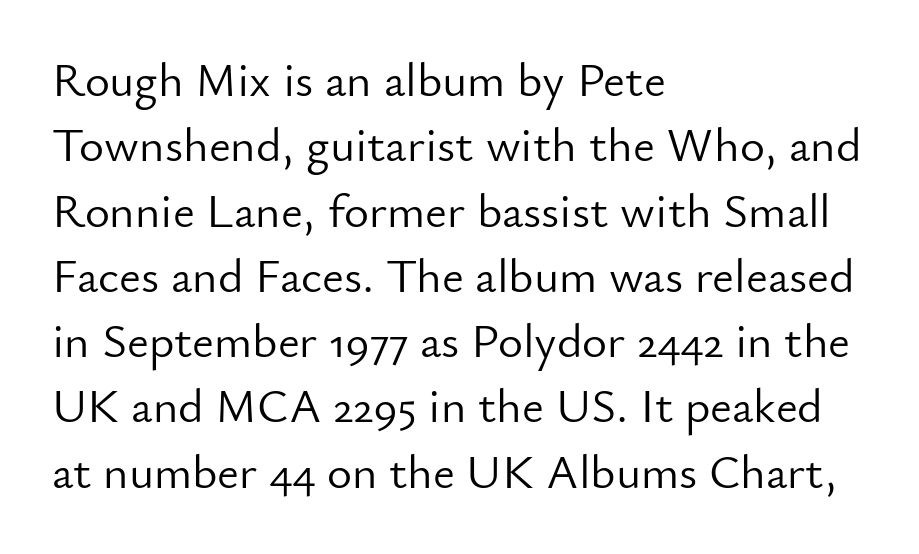
These glyphs show unthickened strokes, regular width or finer. The specimen reads as upright at a glance. Here the designer chose a conventional face with non-uniform glyph widths. Between one letter and the next there's only the usual sliver of space. Check the space under the baseline: it is left empty. These lines are set flush left with a ragged right edge.
